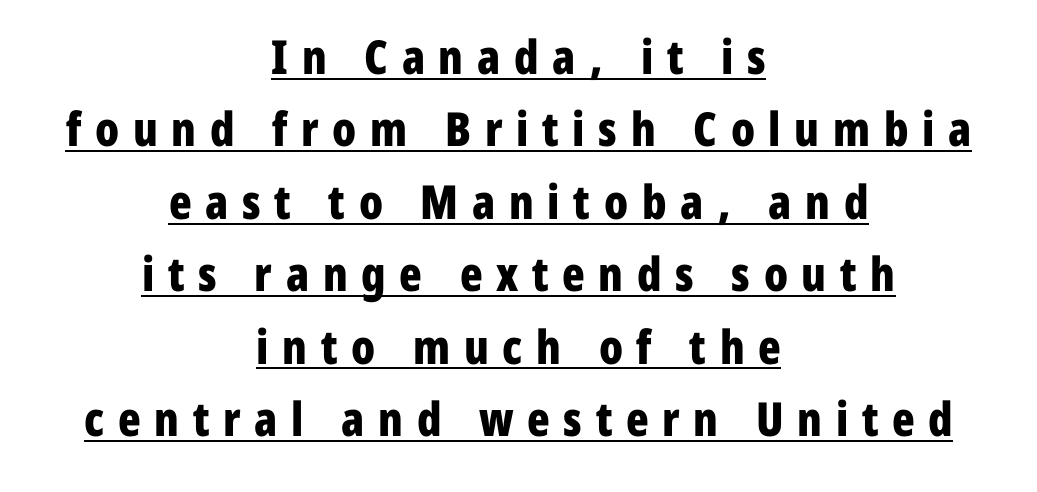
Varying glyph widths throughout — classic text-font behaviour. This sample is center-justified, so both line endings float freely. The glyphs in this specimen are sans serif. Rendered with straight, roman letterforms. Glyph-to-glyph distance is far greater than everyday printed text.
